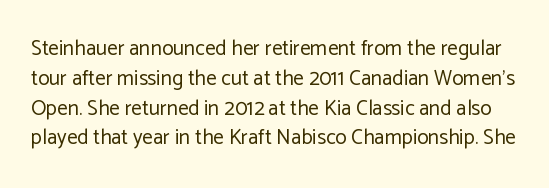
The image shows 21 px text type, upright; set normal line spacing (1.42x), normal letter spacing, not underlined.
